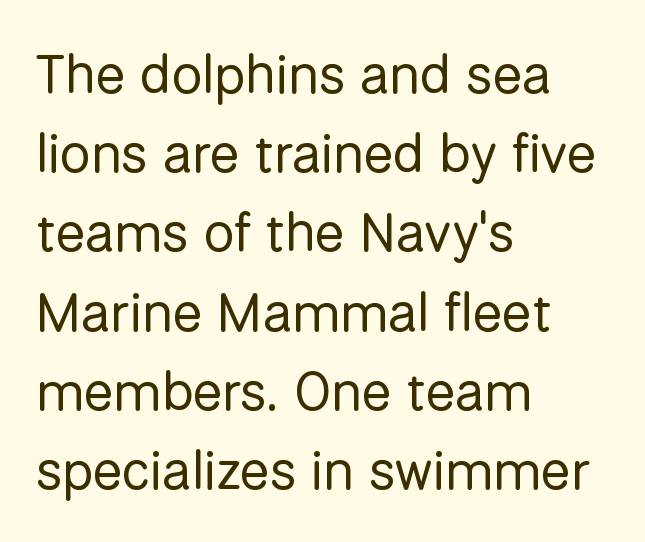
Q: Is the text bold? A: No.
Q: Is the text italic (slanted)? A: No, it is upright.
Q: Is the typeface a serif or a sans-serif typeface? A: Sans-serif.
Q: Is the text underlined? A: No.
Q: How is the paragraph aligned? A: Left-aligned.
Q: Is the spacing between letters normal or unusually wide? A: Normal.
Q: Is the spacing between lines tight, normal or loose? A: Normal.
Q: Width (condensed, normal, or wide)? A: Normal.
Q: Stroke contrast? A: Low.
Q: x-height? A: Medium.
Q: Monospaced? A: No.
